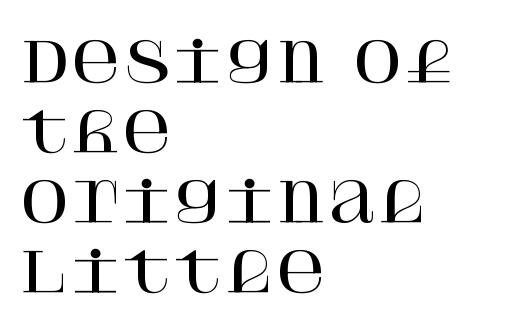
{"serif": "yes", "italic": "no", "width": "normal", "stroke_contrast": "high", "x_height": "large", "underline": "no", "align": "left", "line_spacing": "normal", "line_spacing_ratio": 1.27, "letter_spacing": "normal", "letter_spacing_em": 0.0, "glyph_px": 55}
